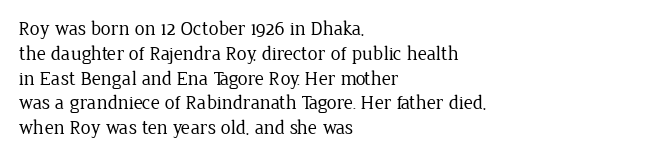
Each stroke keeps to a modest, everyday thickness or less. The type is set solid horizontally, with unmodified tracking. Italic: no, the glyphs are upright roman. In CSS terms this would be text-align: left.
